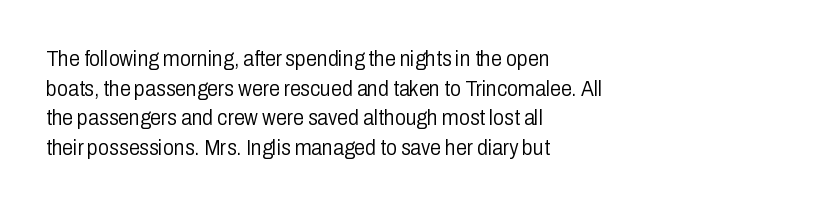
{"italic": "no", "bold": "no", "underline": "no", "align": "left", "line_spacing": "normal", "line_spacing_ratio": 1.35, "letter_spacing": "normal", "letter_spacing_em": 0.0, "glyph_px": 22}
